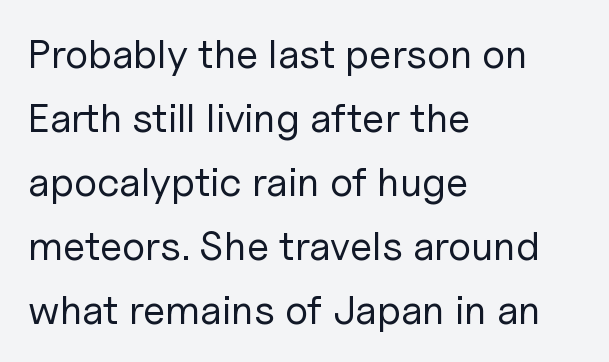
The image shows 41 px regular-weight sans-serif type, upright; set left-aligned, normal line spacing (1.56x), normal letter spacing, not underlined; low stroke contrast and a medium x-height.
